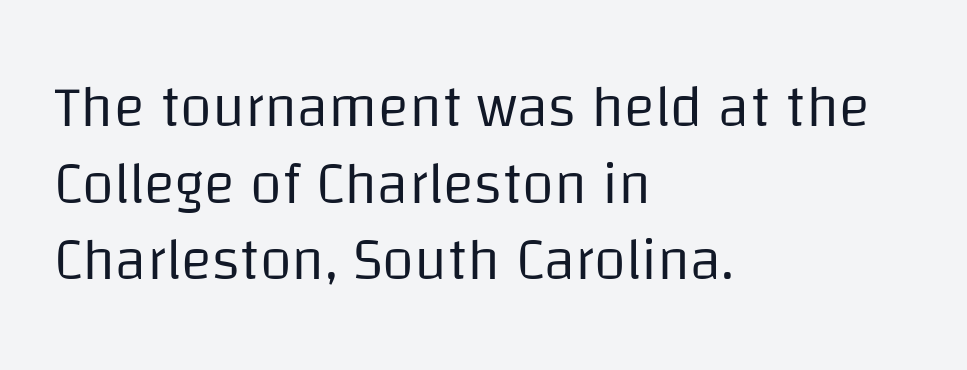
Q: Is the text bold? A: No.
Q: Is the text italic (slanted)? A: No, it is upright.
Q: Is the typeface a serif or a sans-serif typeface? A: Sans-serif.
Q: Is the text underlined? A: No.
Q: How is the paragraph aligned? A: Left-aligned.
Q: Is the spacing between letters normal or unusually wide? A: Normal.
Q: Is the spacing between lines tight, normal or loose? A: Normal.
Q: Width (condensed, normal, or wide)? A: Normal.
Q: Stroke contrast? A: Low.
Q: x-height? A: Large.
Q: Monospaced? A: No.
